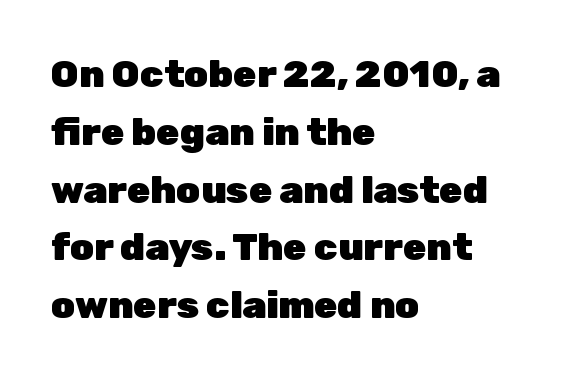
These lines are set flush left with a ragged right edge. The foot of each line stays bare and open. The lettering stays uniformly vertical, giving the passage a roman look. The leading is moderate, giving the passage an even texture.
